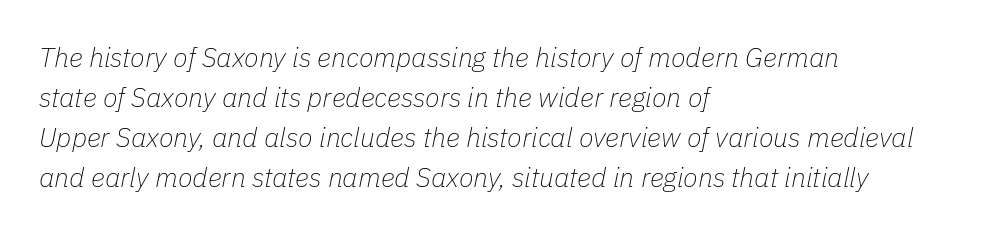
The image shows 27 px text type, italic (leaning right); set left-aligned, normal line spacing (1.48x), normal letter spacing, not underlined.
